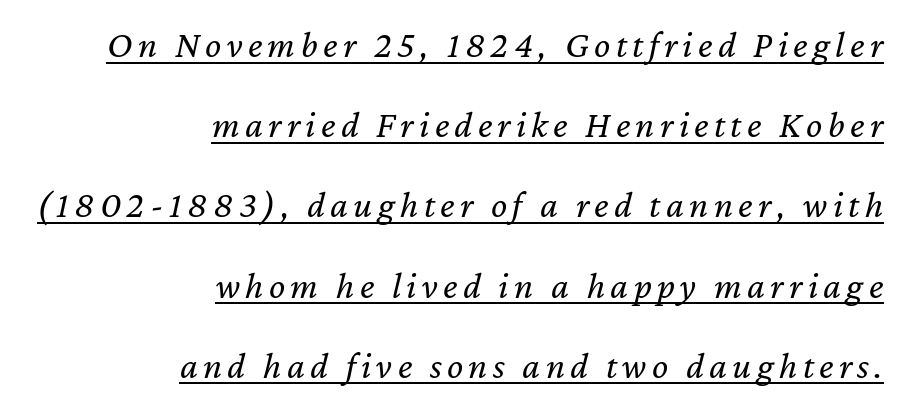
The image shows 38 px regular-weight type, italic (leaning right); set right-aligned, loose line spacing (2.11x), underlined; low stroke contrast and a medium x-height.
